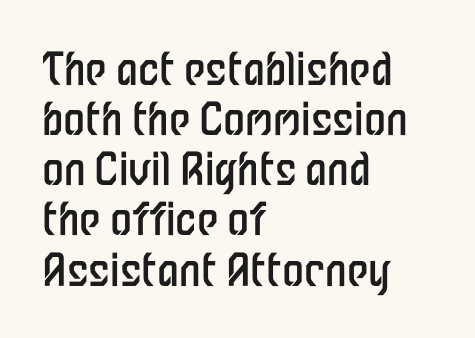
This reads as an unemphasized weight, regular at the heaviest. Compared with typical paragraphs, the rows here are closer together. You could not count columns in this text — the font is proportionally spaced. This sample uses plain, unmodified letter spacing. Where is the straight margin? On the left.
